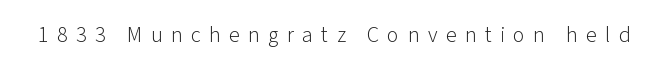
{"italic": "no", "bold": "no", "underline": "no", "letter_spacing": "wide", "letter_spacing_em": 0.38, "glyph_px": 22}
